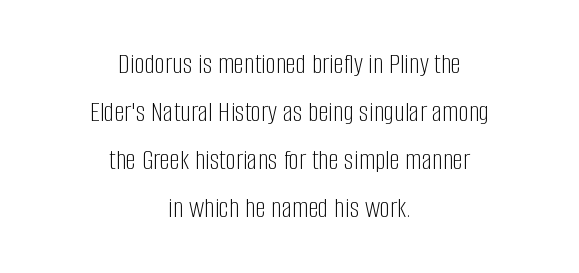
The image shows 29 px light, condensed sans-serif type, upright; set centered, normal line spacing (1.66x), normal letter spacing, not underlined; low stroke contrast and a large x-height.
